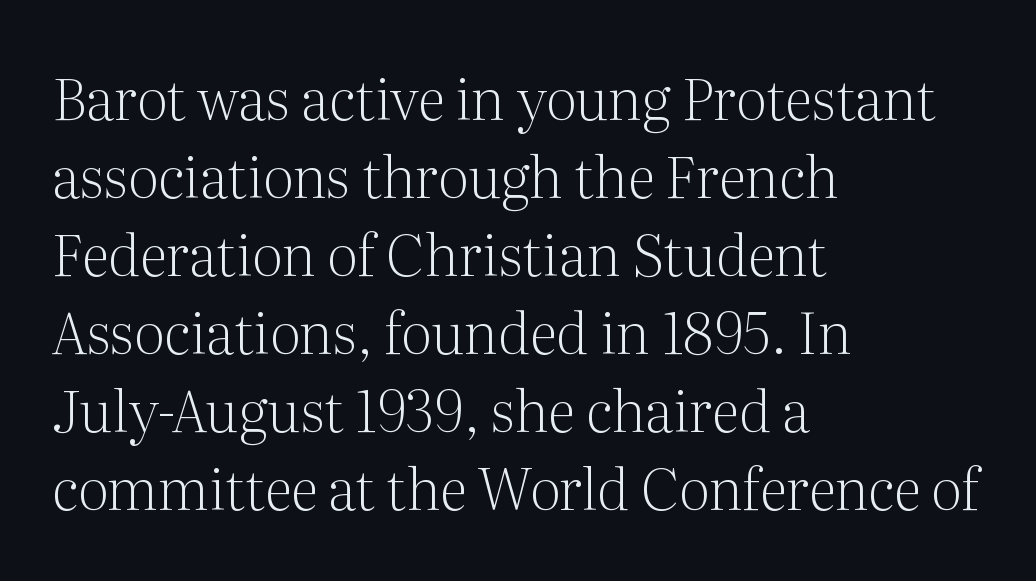
Q: Is the text bold? A: No.
Q: Is the text italic (slanted)? A: No, it is upright.
Q: Is the typeface a serif or a sans-serif typeface? A: Serif.
Q: Is the text underlined? A: No.
Q: How is the paragraph aligned? A: Left-aligned.
Q: Is the spacing between letters normal or unusually wide? A: Normal.
Q: Is the spacing between lines tight, normal or loose? A: Normal.
Q: Width (condensed, normal, or wide)? A: Normal.
Q: Stroke contrast? A: Medium.
Q: x-height? A: Medium.
Q: Monospaced? A: No.
